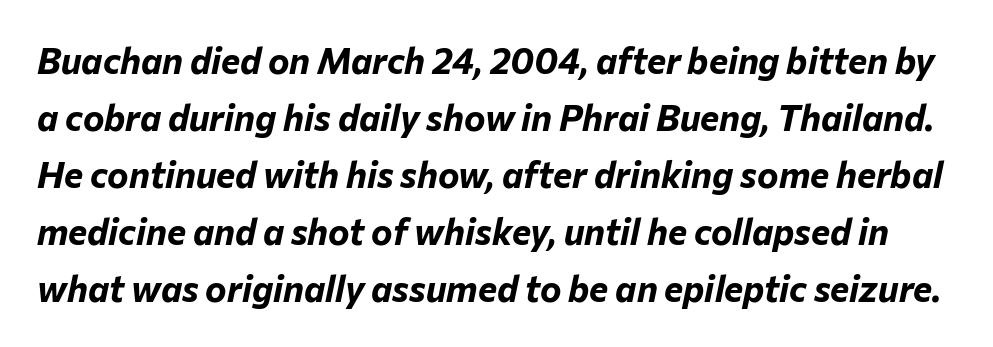
The image shows 36 px bold type, italic (leaning right); set normal line spacing (1.58x), normal letter spacing, not underlined; low stroke contrast and a medium x-height.
